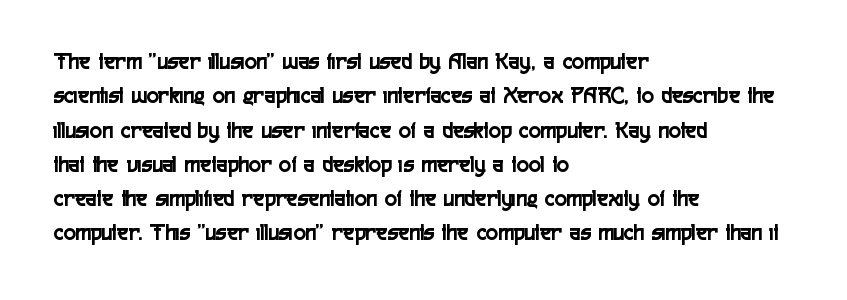
{"italic": "no", "underline": "no", "align": "left", "line_spacing": "normal", "line_spacing_ratio": 1.49, "letter_spacing": "normal", "letter_spacing_em": 0.0, "glyph_px": 23}
